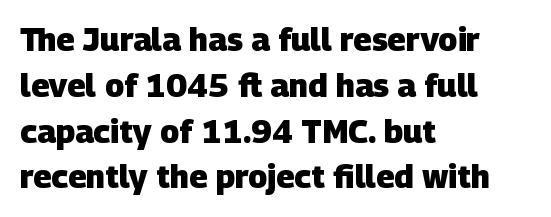
The image shows 32 px heavy sans-serif type; set left-aligned, normal line spacing (1.43x), normal letter spacing, not underlined; low stroke contrast and a large x-height.
